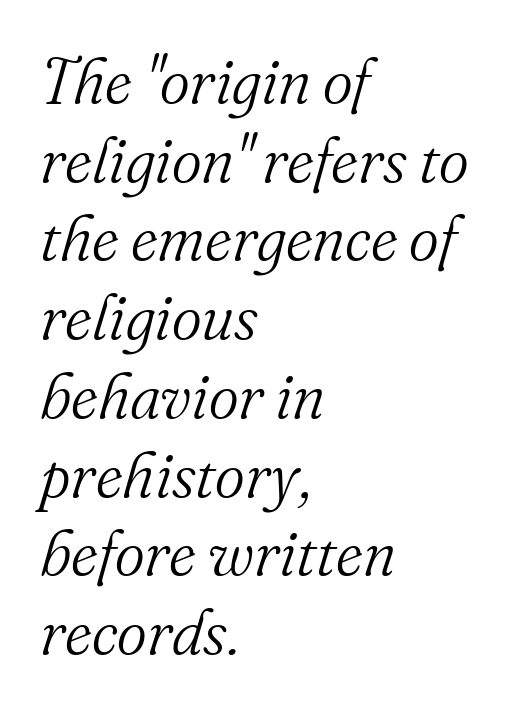
Unbolded letterforms with no extra heft. The lettering tilts uniformly, giving the passage an italic look. Caption: multi-line text, flush left, ragged right. The specimen omits any rule beneath the text block's lines. Here the designer chose a conventional face with non-uniform glyph widths. The line texture is even and compact thanks to regular tracking.
